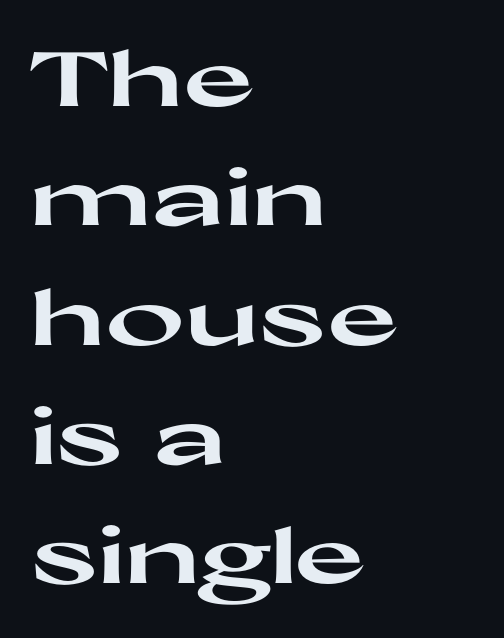
Q: Is the text bold? A: Yes.
Q: Is the text italic (slanted)? A: No, it is upright.
Q: Is the typeface a serif or a sans-serif typeface? A: Sans-serif.
Q: Is the text underlined? A: No.
Q: How is the paragraph aligned? A: Left-aligned.
Q: Is the spacing between letters normal or unusually wide? A: Normal.
Q: Is the spacing between lines tight, normal or loose? A: Normal.
Q: Width (condensed, normal, or wide)? A: Wide.
Q: Stroke contrast? A: High.
Q: x-height? A: Medium.
Q: Monospaced? A: No.
